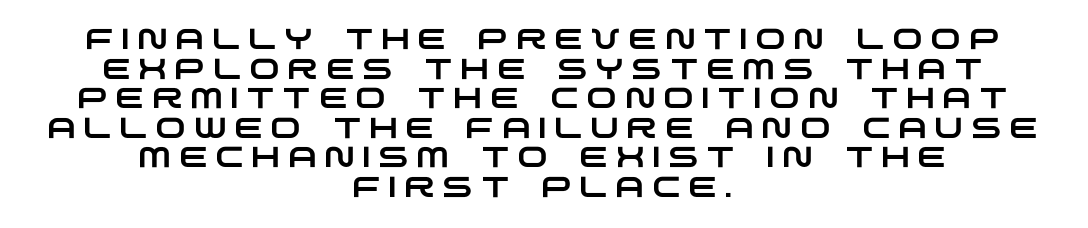
{"serif": "no", "width": "wide", "stroke_contrast": "low", "x_height": "large", "monospaced": "no", "underline": "no", "align": "center", "line_spacing": "tight", "line_spacing_ratio": 1.02, "letter_spacing": "wide", "letter_spacing_em": 0.27, "glyph_px": 29}
